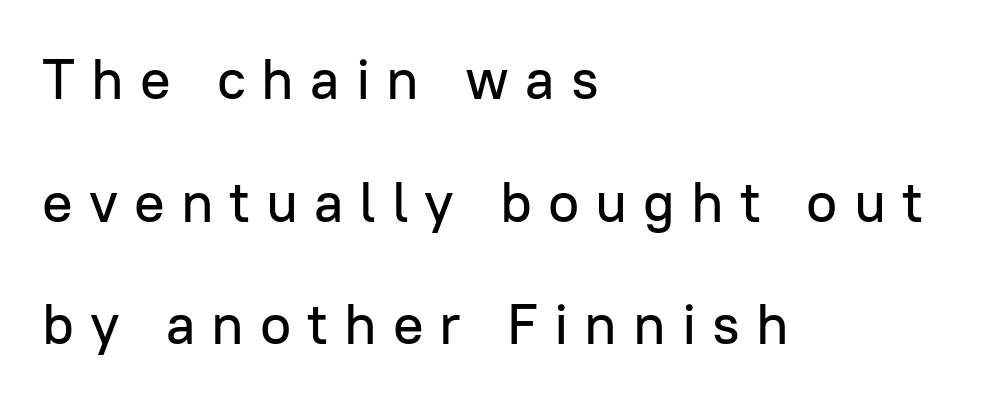
Q: Is the text italic (slanted)? A: No, it is upright.
Q: Is the typeface a serif or a sans-serif typeface? A: Sans-serif.
Q: Is the text underlined? A: No.
Q: How is the paragraph aligned? A: Left-aligned.
Q: Is the spacing between letters normal or unusually wide? A: Unusually wide.
Q: Is the spacing between lines tight, normal or loose? A: Loose.
Q: Width (condensed, normal, or wide)? A: Normal.
Q: Stroke contrast? A: Low.
Q: x-height? A: Medium.
Q: Monospaced? A: No.
